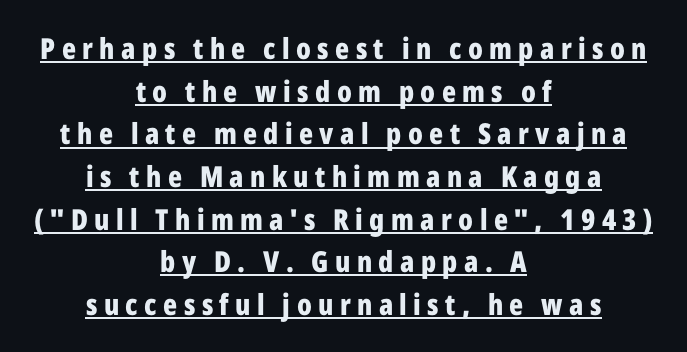
Q: Is the text bold? A: Yes.
Q: Is the text italic (slanted)? A: No, it is upright.
Q: Is the typeface a serif or a sans-serif typeface? A: Sans-serif.
Q: Is the text underlined? A: Yes.
Q: How is the paragraph aligned? A: Centered.
Q: Is the spacing between letters normal or unusually wide? A: Unusually wide.
Q: Is the spacing between lines tight, normal or loose? A: Normal.
Q: Width (condensed, normal, or wide)? A: Condensed.
Q: Stroke contrast? A: Low.
Q: x-height? A: Medium.
Q: Monospaced? A: No.
